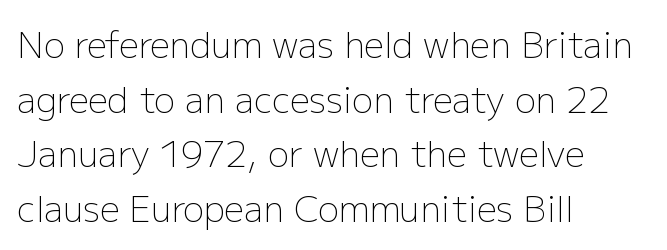
Style check: upright. Grotesque or geometric, the face here clearly has no serifs. Reading down the block, your eye returns to a fixed left position each line. The space between consecutive lines is moderate. Tracking value appears to be zero — textbook default spacing. Check the space under the baseline: it is left empty.
